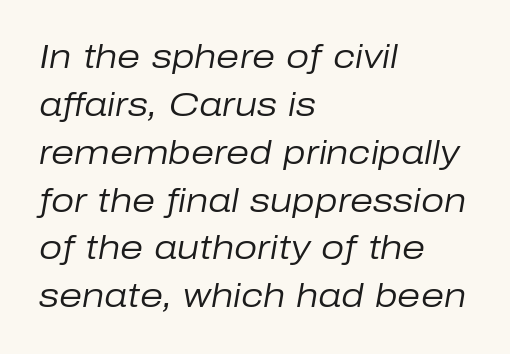
Q: Is the text bold? A: No.
Q: Is the text italic (slanted)? A: Yes, it leans right by about 10 degrees.
Q: Is the text underlined? A: No.
Q: How is the paragraph aligned? A: Left-aligned.
Q: Is the spacing between letters normal or unusually wide? A: Normal.
Q: Is the spacing between lines tight, normal or loose? A: Normal.
Q: Width (condensed, normal, or wide)? A: Normal.
Q: Stroke contrast? A: Low.
Q: x-height? A: Medium.
Q: Monospaced? A: No.
